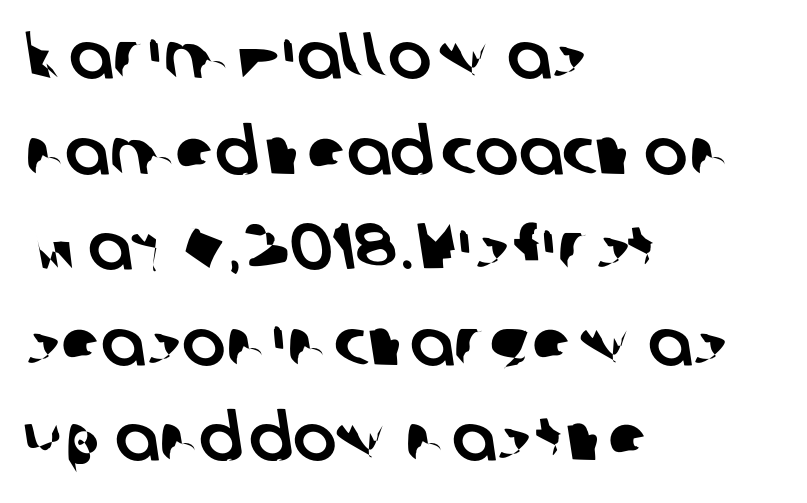
{"serif": "no", "width": "normal", "stroke_contrast": "low", "x_height": "medium", "monospaced": "no", "underline": "no", "align": "left", "line_spacing": "normal", "line_spacing_ratio": 1.47, "letter_spacing": "normal", "letter_spacing_em": 0.0, "glyph_px": 65}
